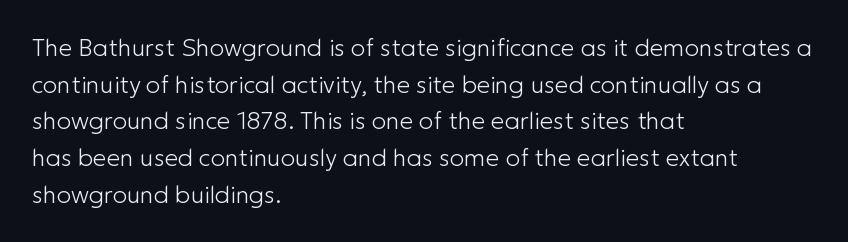
The image shows 24 px text type, upright; set left-aligned, normal line spacing (1.53x), normal letter spacing, not underlined.
